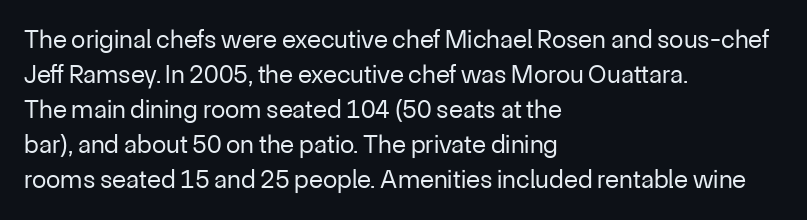
How are the letters spaced? Ordinarily, with no added tracking. Has an underline been added? It has not. Honestly, the row spacing looks completely unremarkable. The font is comparable to plain body text, perhaps lighter. Visually the block forms a straight wall on the left and a jagged coastline on the right.
